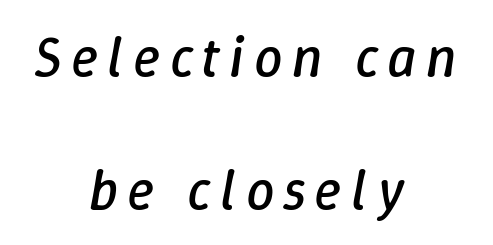
{"italic": "yes", "lean": "right", "slant_degrees": 9, "bold": "no", "weight": "regular", "width": "normal", "stroke_contrast": "low", "x_height": "medium", "monospaced": "no", "underline": "no", "align": "center", "line_spacing": "loose", "line_spacing_ratio": 2.33, "glyph_px": 57}
